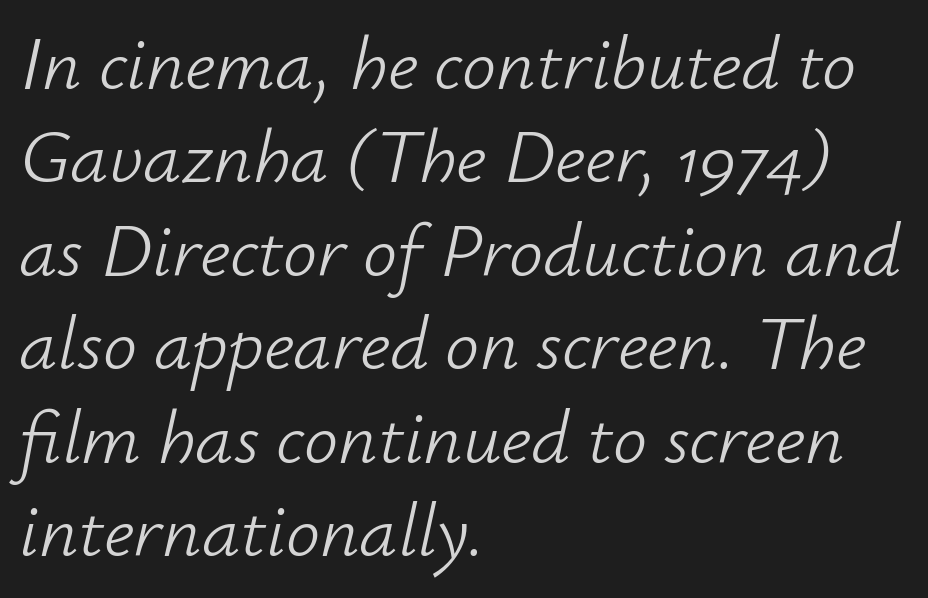
Left-aligned paragraph, ragged on the right. Proportional: the letters do not fall into vertical columns. No extra tracking has been applied to these lines. Posture: slanted. The foot of each line stays bare and open.
